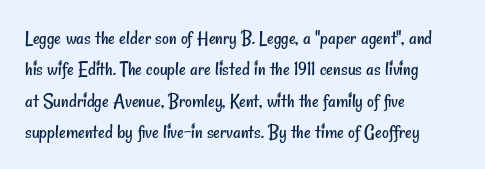
Q: Is the text bold? A: No.
Q: Is the text underlined? A: No.
Q: How is the paragraph aligned? A: Left-aligned.
Q: Is the spacing between letters normal or unusually wide? A: Normal.
Q: Is the spacing between lines tight, normal or loose? A: Normal.
